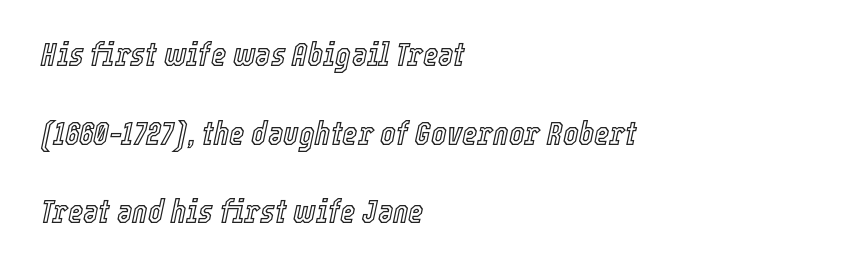
The image shows 33 px condensed type, italic (leaning right); set left-aligned, loose line spacing (2.38x), normal letter spacing, not underlined; a medium x-height.
